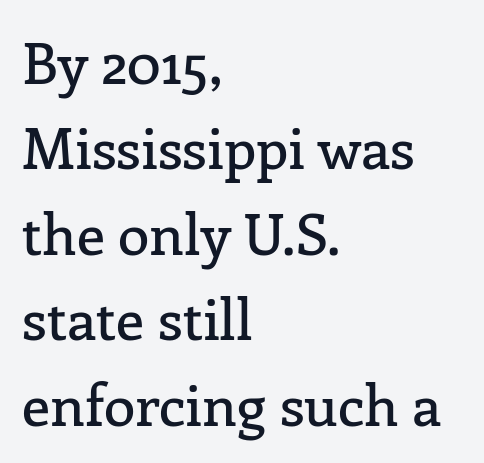
Q: Is the text italic (slanted)? A: No, it is upright.
Q: Is the typeface a serif or a sans-serif typeface? A: Serif.
Q: Is the text underlined? A: No.
Q: How is the paragraph aligned? A: Left-aligned.
Q: Is the spacing between letters normal or unusually wide? A: Normal.
Q: Is the spacing between lines tight, normal or loose? A: Normal.
Q: Width (condensed, normal, or wide)? A: Normal.
Q: Stroke contrast? A: Low.
Q: x-height? A: Medium.
Q: Monospaced? A: No.
